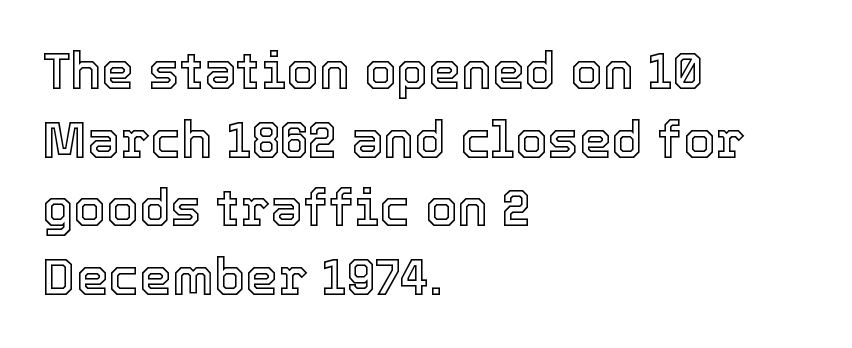
The image shows 52 px text type, upright; set left-aligned, normal line spacing (1.32x), normal letter spacing, not underlined; a medium x-height.
